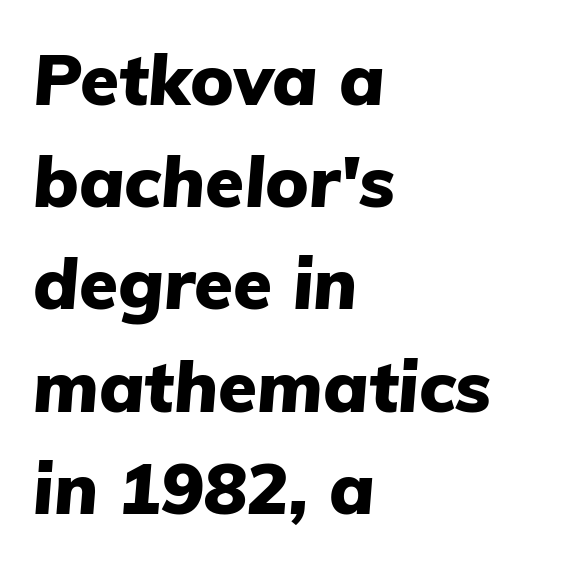
The image shows 71 px heavy type, italic (leaning right); set left-aligned, normal line spacing (1.44x), normal letter spacing, not underlined; low stroke contrast and a medium x-height.
